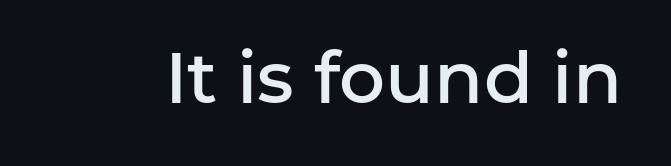
The image shows 72 px semibold sans-serif type, upright; set normal letter spacing, not underlined; low stroke contrast and a medium x-height.
